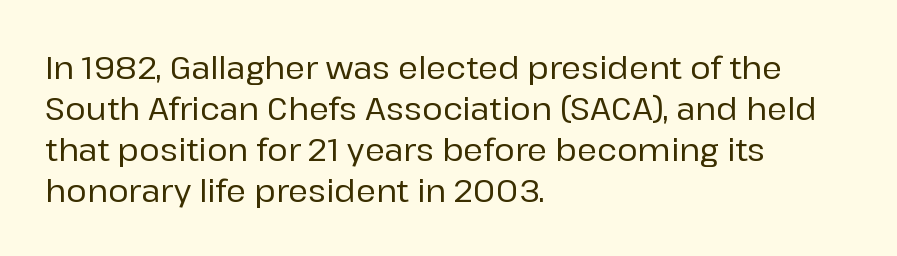
Q: Is the text italic (slanted)? A: No, it is upright.
Q: Is the typeface a serif or a sans-serif typeface? A: Sans-serif.
Q: Is the text underlined? A: No.
Q: How is the paragraph aligned? A: Left-aligned.
Q: Is the spacing between letters normal or unusually wide? A: Normal.
Q: Is the spacing between lines tight, normal or loose? A: Normal.
Q: Width (condensed, normal, or wide)? A: Normal.
Q: Stroke contrast? A: Low.
Q: x-height? A: Medium.
Q: Monospaced? A: No.
